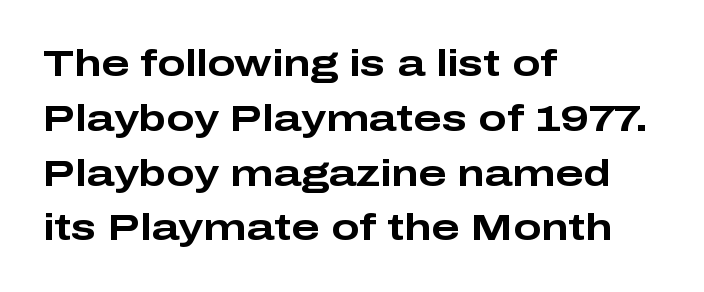
Q: Is the text bold? A: Yes.
Q: Is the text italic (slanted)? A: No, it is upright.
Q: Is the typeface a serif or a sans-serif typeface? A: Sans-serif.
Q: Is the text underlined? A: No.
Q: How is the paragraph aligned? A: Left-aligned.
Q: Is the spacing between letters normal or unusually wide? A: Normal.
Q: Is the spacing between lines tight, normal or loose? A: Normal.
Q: Width (condensed, normal, or wide)? A: Wide.
Q: Stroke contrast? A: Low.
Q: x-height? A: Medium.
Q: Monospaced? A: No.
